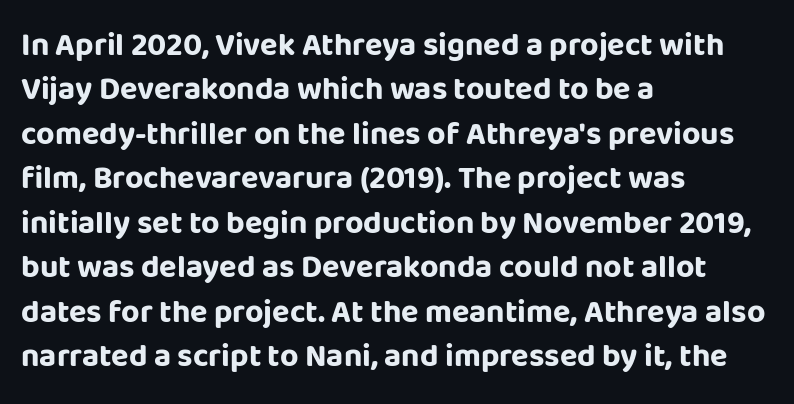
The image shows 32 px bold sans-serif type, upright; set left-aligned, normal line spacing (1.39x), normal letter spacing, not underlined; low stroke contrast and a large x-height.
